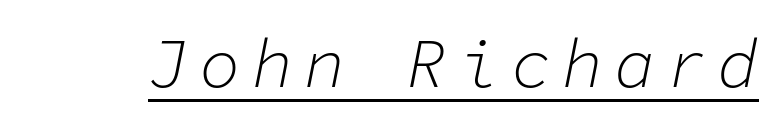
The passage shown is not bold in any degree. A typographer would call this underscored text. Looking at the ascenders, they clearly lean. You could count columns in this text — the font is strictly monospaced.
